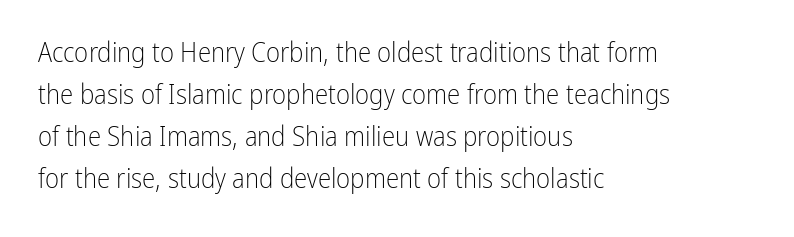
Each new line begins a customary step beneath the previous one. The passage shown is not underscored anywhere. Weight: not bold — regular or lighter. Nope, not italic — everything's standing straight. A classic flush-left, rag-right setting is used for this passage.
